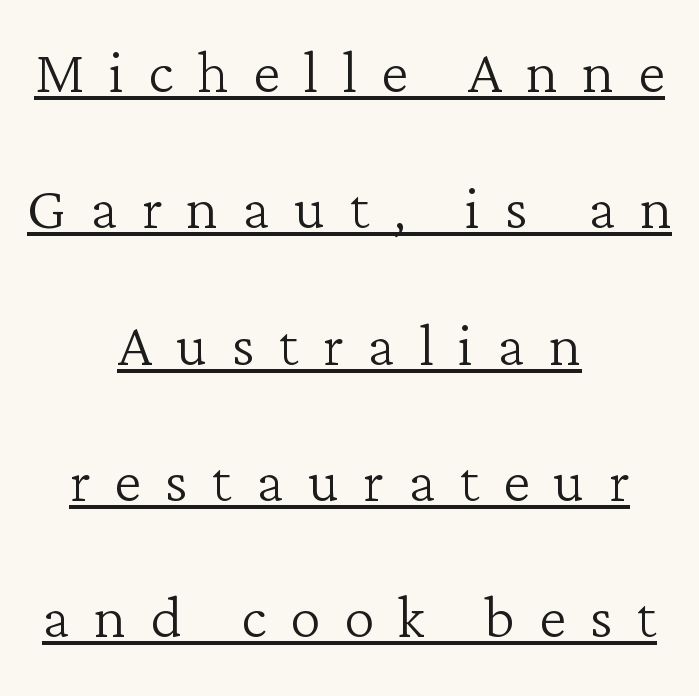
The image shows 77 px light serif type, upright; set centered, line spacing 1.77x, unusually wide letter spacing (+0.31 em), underlined; low stroke contrast and a medium x-height.
